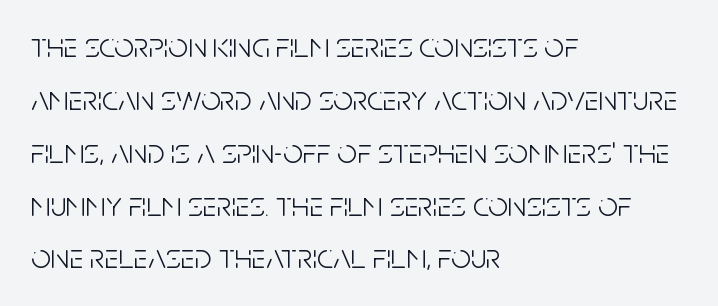
The image shows 35 px light, condensed sans-serif type, upright; set left-aligned, normal line spacing (1.51x), normal letter spacing, not underlined; low stroke contrast and a large x-height.
